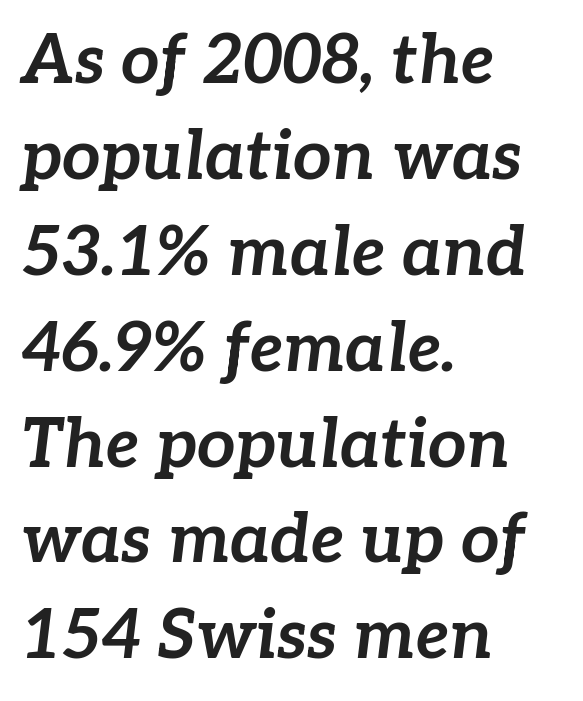
The image shows 68 px bold type, italic (leaning right); set left-aligned, normal line spacing (1.41x), normal letter spacing, not underlined; low stroke contrast and a medium x-height.
